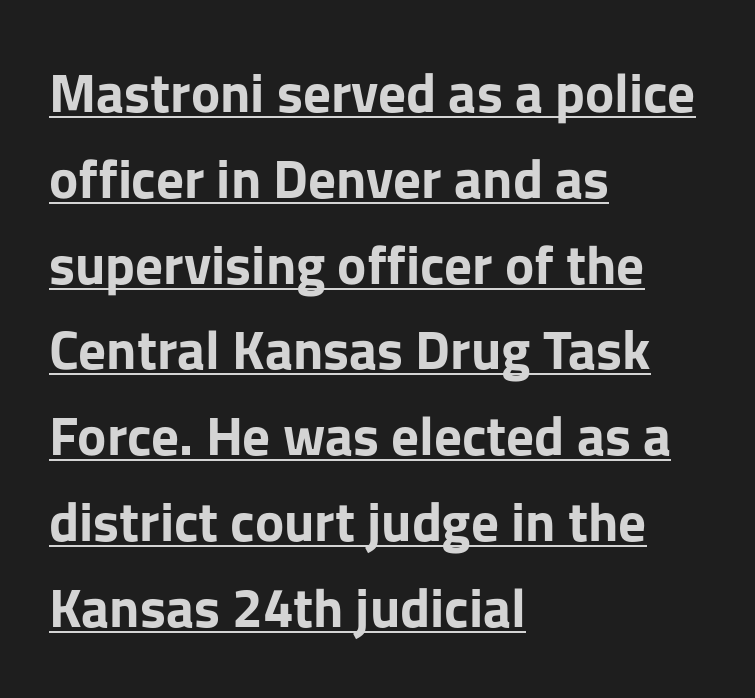
The image shows 55 px bold sans-serif type, upright; set left-aligned, normal line spacing (1.56x), normal letter spacing, underlined; low stroke contrast and a medium x-height.
